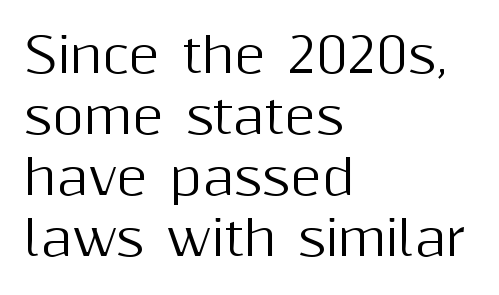
{"serif": "no", "italic": "no", "width": "normal", "stroke_contrast": "medium", "x_height": "medium", "monospaced": "no", "underline": "no", "align": "left", "line_spacing": "normal", "line_spacing_ratio": 1.27, "letter_spacing": "normal", "letter_spacing_em": 0.0, "glyph_px": 48}
